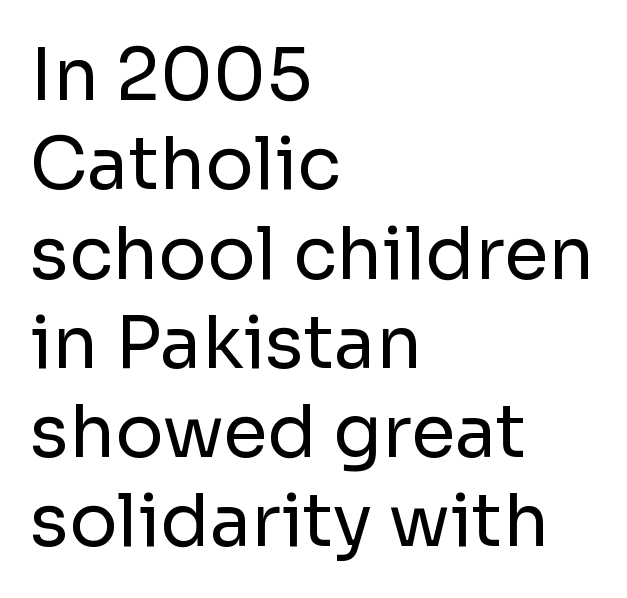
The image shows 72 px regular-weight sans-serif type, upright; set left-aligned, line spacing 1.24x, normal letter spacing, not underlined; low stroke contrast and a medium x-height.
